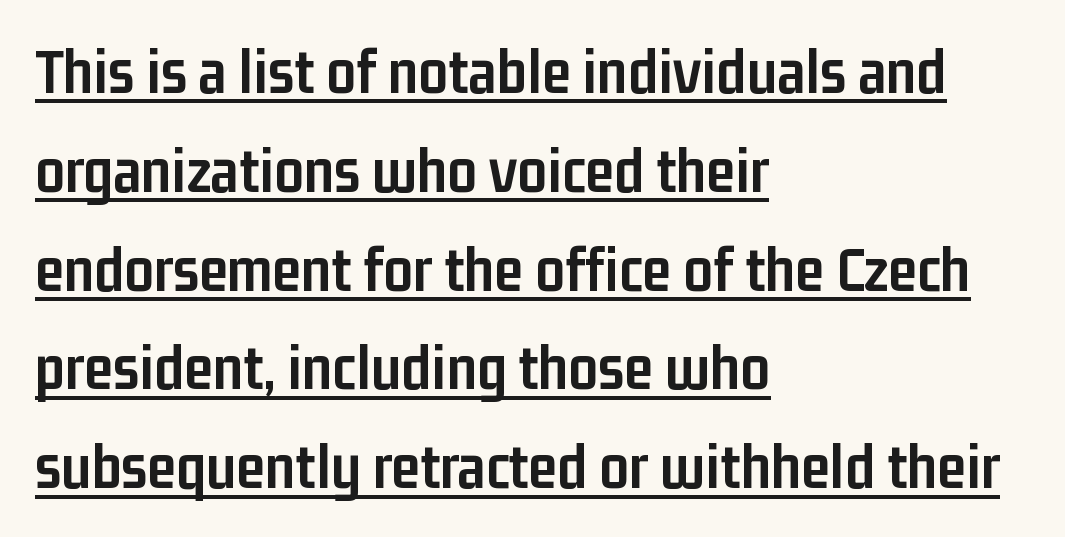
The letters are bold, with thick, heavy strokes. What kind of face is this? One without serifs — a sans. Does the leading feel generous? No, just average. Teacher's note: observe the even left margin — that is flush-left alignment. Glance below the letters and you will spot a drawn line. The letterforms sit shoulder to shoulder at normal distance.
